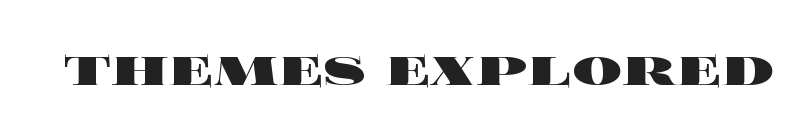
The image shows 62 px heavy, wide type, upright; set normal letter spacing, not underlined; a large x-height.
